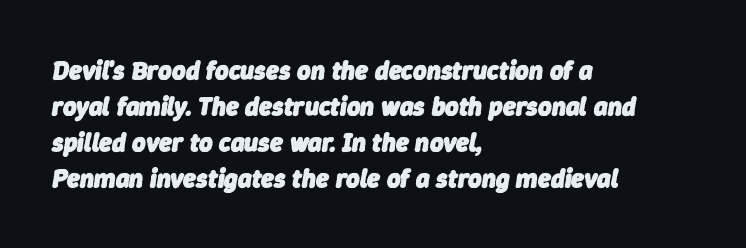
Q: Is the text bold? A: Yes.
Q: Is the text italic (slanted)? A: Yes, it leans right by about 9 degrees.
Q: Is the text underlined? A: No.
Q: How is the paragraph aligned? A: Left-aligned.
Q: Is the spacing between letters normal or unusually wide? A: Normal.
Q: Is the spacing between lines tight, normal or loose? A: Normal.
